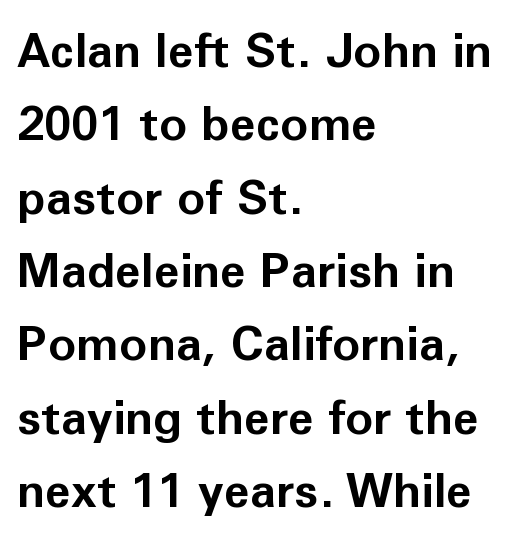
The image shows 47 px bold sans-serif type, upright; set left-aligned, normal line spacing (1.56x), normal letter spacing, not underlined; low stroke contrast and a medium x-height.
